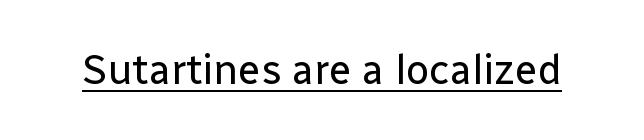
Q: Is the text bold? A: No.
Q: Is the text italic (slanted)? A: No, it is upright.
Q: Is the typeface a serif or a sans-serif typeface? A: Sans-serif.
Q: Is the text underlined? A: Yes.
Q: Is the spacing between letters normal or unusually wide? A: Normal.
Q: Width (condensed, normal, or wide)? A: Normal.
Q: Stroke contrast? A: Low.
Q: x-height? A: Medium.
Q: Monospaced? A: No.
